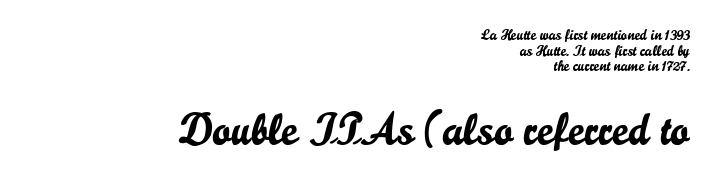
The image shows 45 px sans-serif type; set right-aligned, tight line spacing (1.05x), normal letter spacing, not underlined; the second (bottom) block is 3.0x larger; low stroke contrast and a small x-height.
